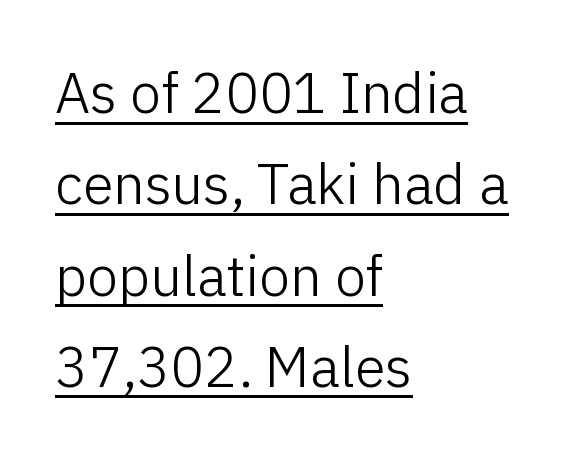
{"serif": "no", "italic": "no", "bold": "no", "weight": "light", "width": "normal", "stroke_contrast": "low", "x_height": "medium", "monospaced": "no", "underline": "yes", "align": "left", "line_spacing": "normal", "line_spacing_ratio": 1.63, "letter_spacing": "normal", "letter_spacing_em": 0.0, "glyph_px": 56}
